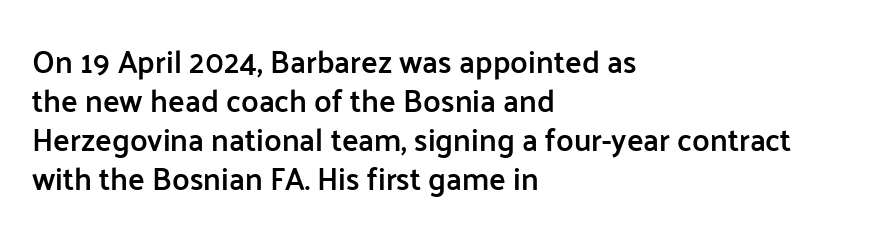
{"serif": "no", "italic": "no", "bold": "semi", "weight": "semibold", "width": "normal", "stroke_contrast": "low", "x_height": "medium", "monospaced": "no", "underline": "no", "align": "left", "line_spacing": "normal", "line_spacing_ratio": 1.26, "letter_spacing": "normal", "letter_spacing_em": 0.0, "glyph_px": 31}
